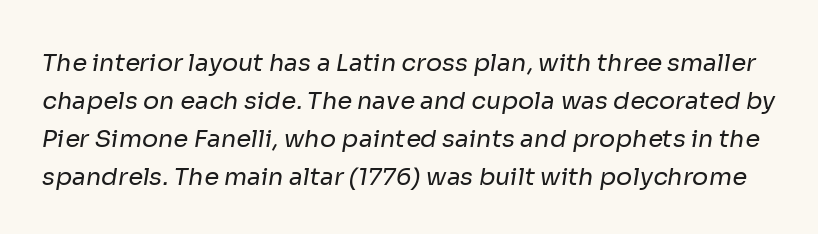
{"bold": "no", "underline": "no", "line_spacing": "normal", "line_spacing_ratio": 1.58, "letter_spacing": "normal", "letter_spacing_em": 0.0, "glyph_px": 24}
